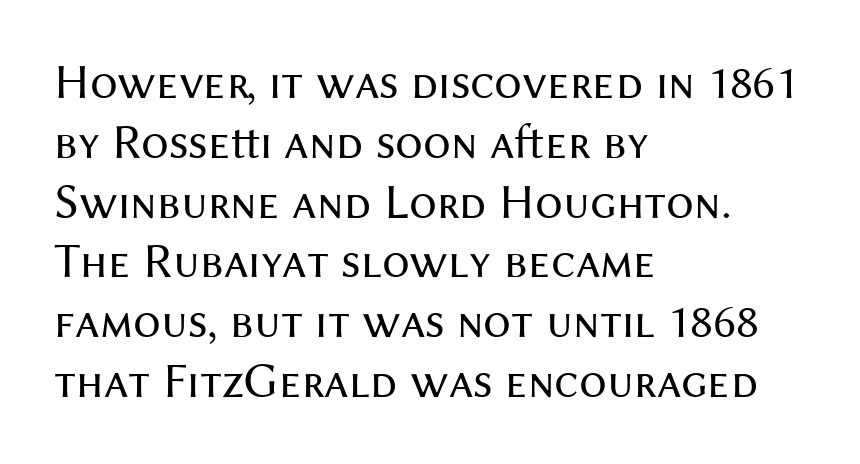
{"serif": "no", "italic": "no", "bold": "no", "weight": "regular", "width": "normal", "stroke_contrast": "medium", "x_height": "medium", "monospaced": "no", "underline": "no", "align": "left", "line_spacing_ratio": 1.22, "letter_spacing": "normal", "letter_spacing_em": 0.0, "glyph_px": 49}
